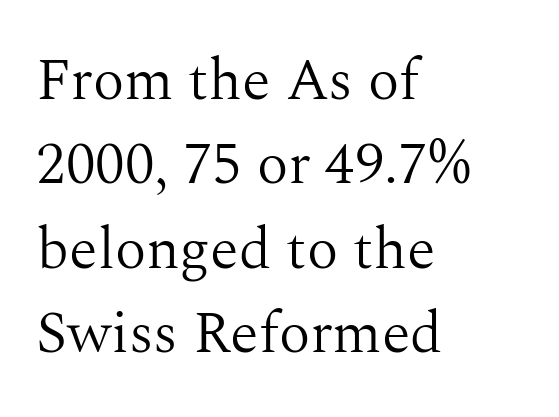
Regarding serifs, this sample has them. The weight tops out at a normal text grade. You can tell it's not italic because the verticals are truly vertical. The horizontal fit of the characters is conventional and even. Teacher's note: observe the even left margin — that is flush-left alignment.
